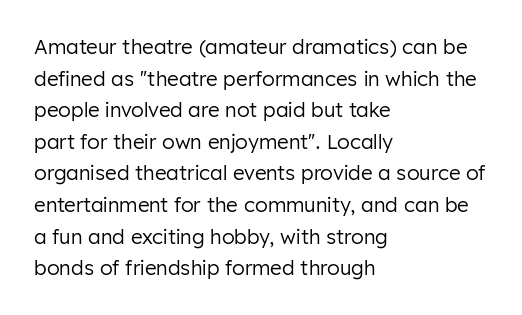
{"italic": "no", "bold": "no", "underline": "no", "align": "left", "line_spacing": "normal", "line_spacing_ratio": 1.58, "letter_spacing": "normal", "letter_spacing_em": 0.0, "glyph_px": 20}
